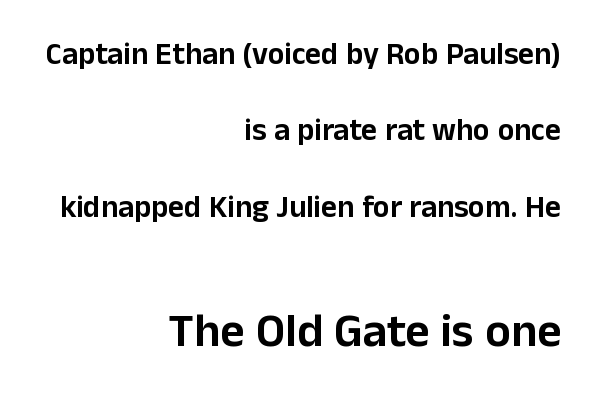
{"serif": "no", "italic": "no", "width": "normal", "stroke_contrast": "low", "x_height": "medium", "monospaced": "no", "underline": "no", "align": "right", "line_spacing": "loose", "line_spacing_ratio": 2.46, "letter_spacing": "normal", "letter_spacing_em": 0.0, "larger_block": "second", "size_ratio": 1.52, "glyph_px": 47}
